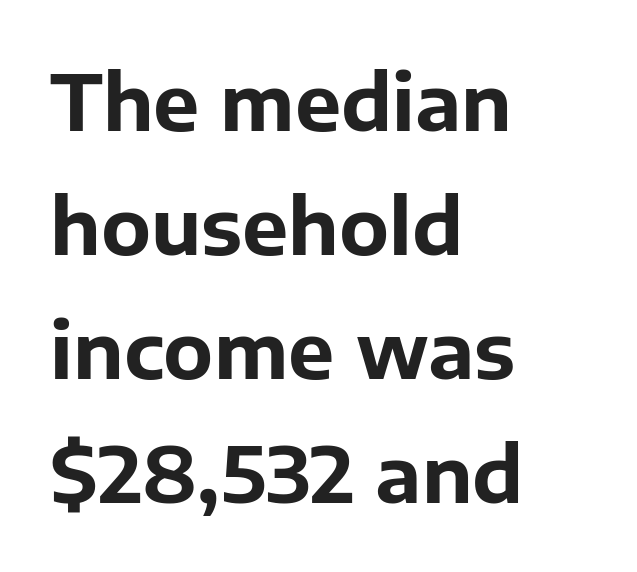
{"serif": "no", "italic": "no", "bold": "yes", "weight": "bold", "width": "normal", "stroke_contrast": "low", "x_height": "medium", "monospaced": "no", "underline": "no", "align": "left", "line_spacing": "normal", "line_spacing_ratio": 1.59, "letter_spacing": "normal", "letter_spacing_em": 0.0, "glyph_px": 78}
